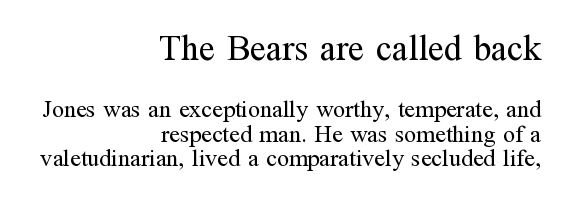
The image shows 36 px regular-weight serif type, upright; set right-aligned, tight line spacing (1.03x), normal letter spacing, not underlined; the first (top) block is 1.5x larger; medium stroke contrast and a medium x-height.
